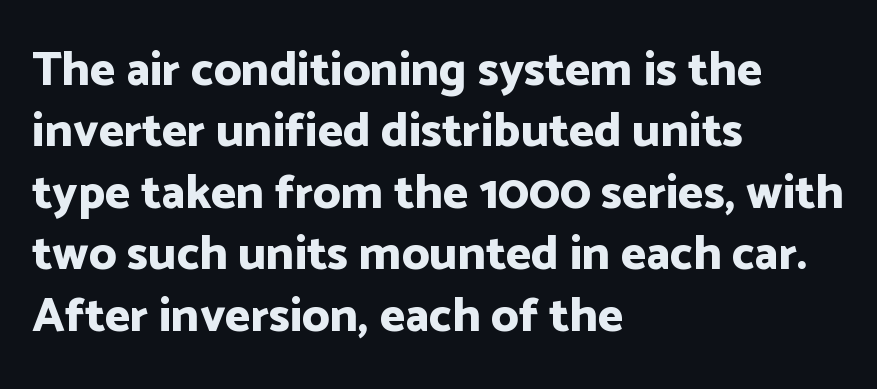
Default kerning and tracking; the words read as compact shapes. The type family on display is of the sans-serif kind. The font is running at its bold setting. Baseline-to-baseline distance is the conventional proportion of letter height. The baseline area is clear. Note the varied advance widths — an 'i' is clearly narrower than an 'm'.
